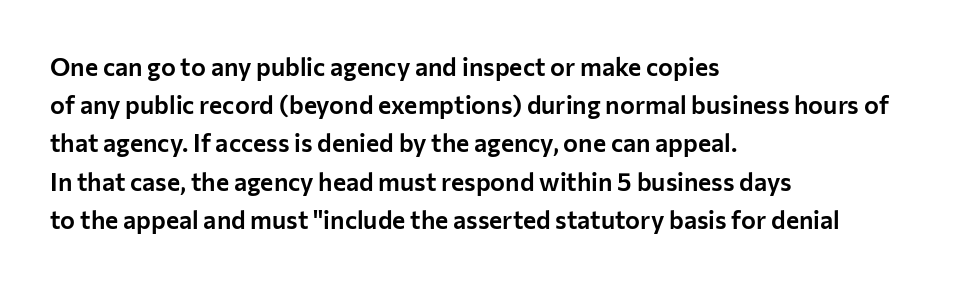
{"italic": "no", "underline": "no", "align": "left", "line_spacing": "normal", "line_spacing_ratio": 1.53, "letter_spacing": "normal", "letter_spacing_em": 0.0, "glyph_px": 25}
